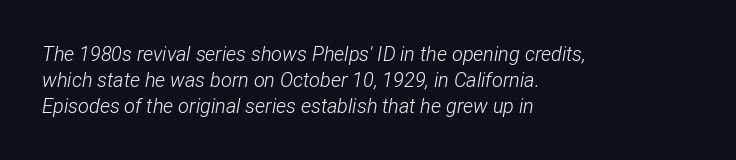
{"italic": "yes", "lean": "right", "slant_degrees": 12, "bold": "no", "underline": "no", "align": "left", "line_spacing": "normal", "line_spacing_ratio": 1.3, "letter_spacing": "normal", "letter_spacing_em": 0.0, "glyph_px": 20}
